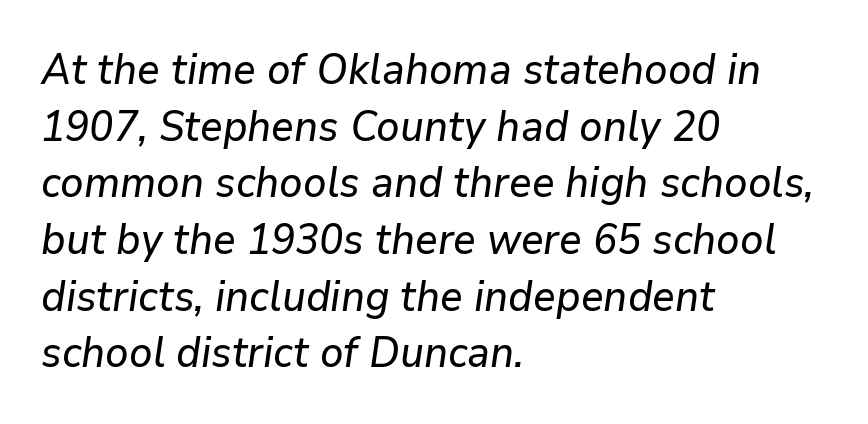
Q: Is the text italic (slanted)? A: Yes, it leans right by about 9 degrees.
Q: Is the text underlined? A: No.
Q: How is the paragraph aligned? A: Left-aligned.
Q: Is the spacing between letters normal or unusually wide? A: Normal.
Q: Is the spacing between lines tight, normal or loose? A: Normal.
Q: Width (condensed, normal, or wide)? A: Normal.
Q: Stroke contrast? A: Low.
Q: x-height? A: Medium.
Q: Monospaced? A: No.
